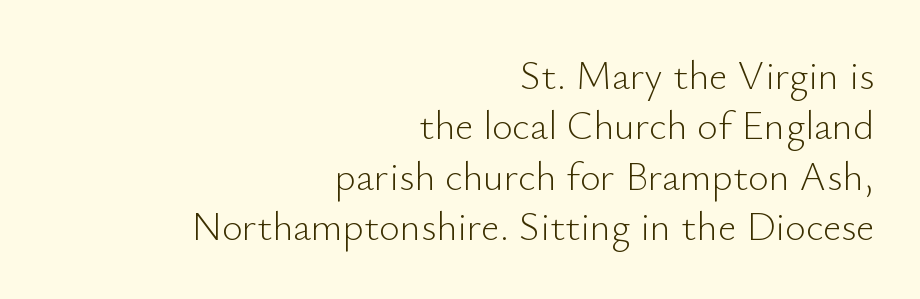
{"serif": "no", "italic": "no", "bold": "no", "weight": "light", "width": "normal", "stroke_contrast": "low", "x_height": "small", "monospaced": "no", "underline": "no", "align": "right", "line_spacing": "normal", "line_spacing_ratio": 1.26, "letter_spacing": "normal", "letter_spacing_em": 0.0, "glyph_px": 40}
